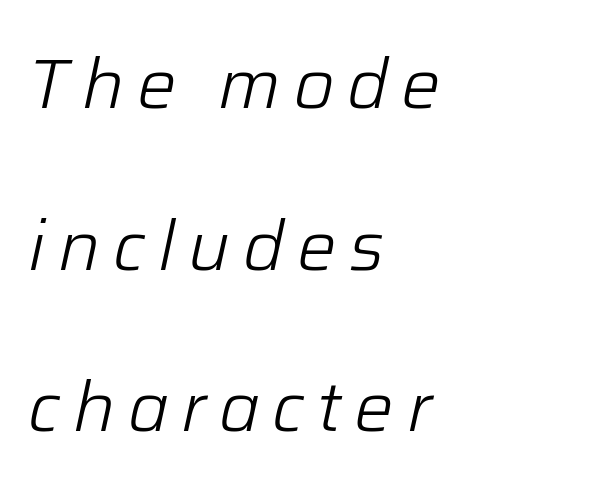
Q: Is the text bold? A: No.
Q: Is the text italic (slanted)? A: Yes, it leans right by about 12 degrees.
Q: Is the text underlined? A: No.
Q: How is the paragraph aligned? A: Left-aligned.
Q: Is the spacing between lines tight, normal or loose? A: Loose.
Q: Width (condensed, normal, or wide)? A: Normal.
Q: Stroke contrast? A: Low.
Q: x-height? A: Medium.
Q: Monospaced? A: No.
